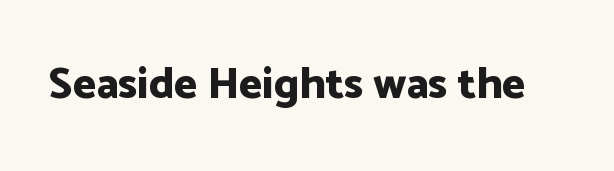
Q: Is the text bold? A: Yes.
Q: Is the text italic (slanted)? A: No, it is upright.
Q: Is the typeface a serif or a sans-serif typeface? A: Sans-serif.
Q: Is the text underlined? A: No.
Q: Is the spacing between letters normal or unusually wide? A: Normal.
Q: Width (condensed, normal, or wide)? A: Normal.
Q: Stroke contrast? A: Low.
Q: x-height? A: Medium.
Q: Monospaced? A: No.
